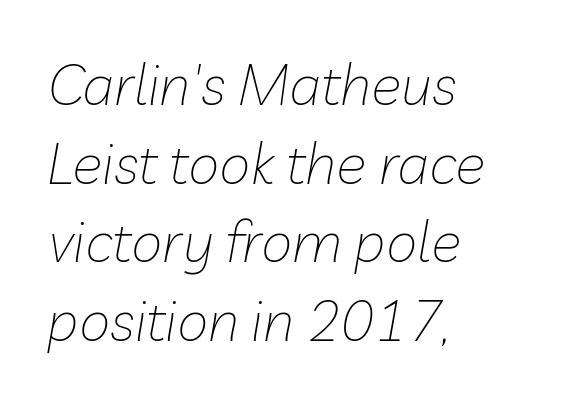
{"italic": "yes", "lean": "right", "slant_degrees": 10, "bold": "no", "weight": "thin", "width": "normal", "stroke_contrast": "low", "x_height": "medium", "monospaced": "no", "underline": "no", "align": "left", "line_spacing": "normal", "line_spacing_ratio": 1.38, "letter_spacing": "normal", "letter_spacing_em": 0.0, "glyph_px": 57}
